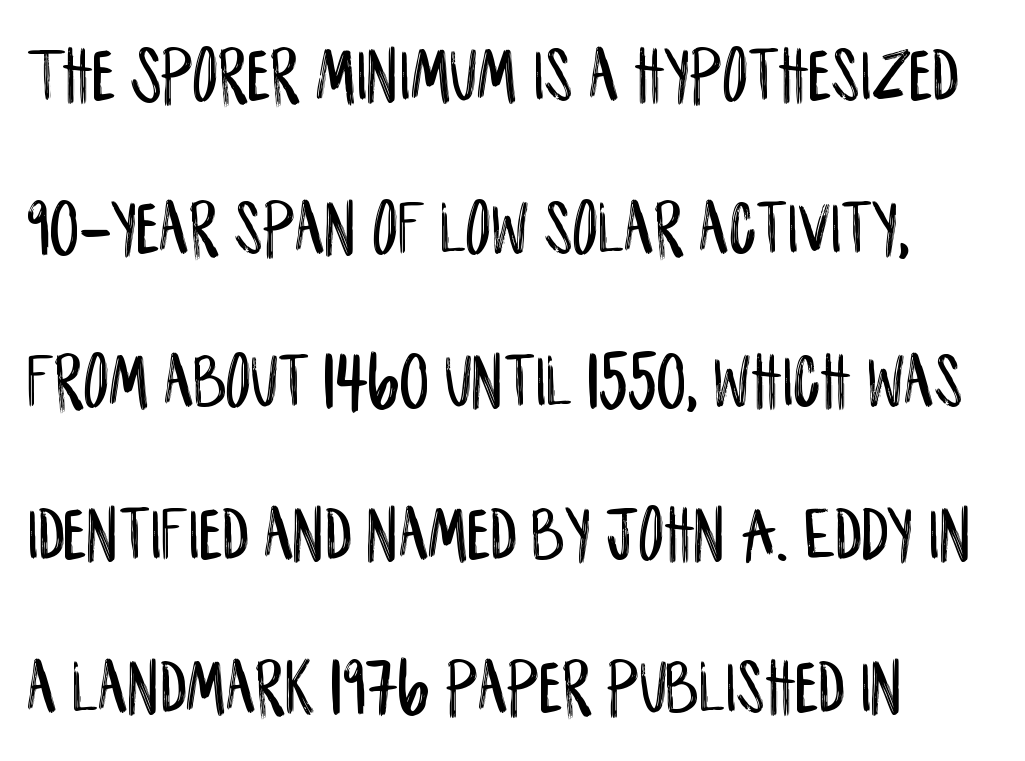
A great deal of white space separates one row of letters from the next. A clean baseline with only descenders dipping below it. Nothing sits at the stroke ends, so this counts as sans-serif. Varying glyph widths throughout — classic text-font behaviour.
